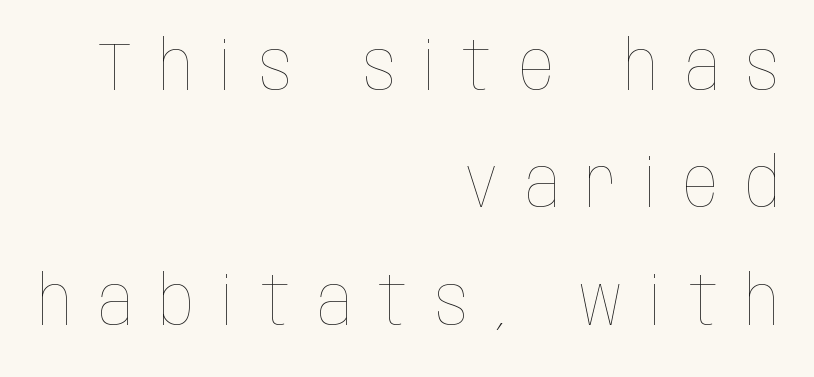
{"italic": "no", "bold": "no", "weight": "thin", "width": "condensed", "stroke_contrast": "low", "x_height": "large", "monospaced": "no", "underline": "no", "align": "right", "line_spacing": "normal", "line_spacing_ratio": 1.7, "letter_spacing": "wide", "letter_spacing_em": 0.39, "glyph_px": 69}
